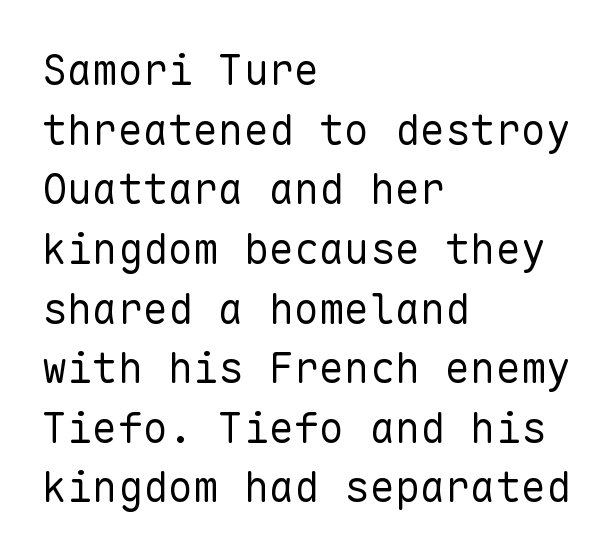
Is this a fixed-width face? Yes — each glyph sits in an identical cell. Nobody drew a line under any word here. A light-to-regular cut is what we see here. The rendering shows plain stroke endings on the letterforms — a sans-serif design.
